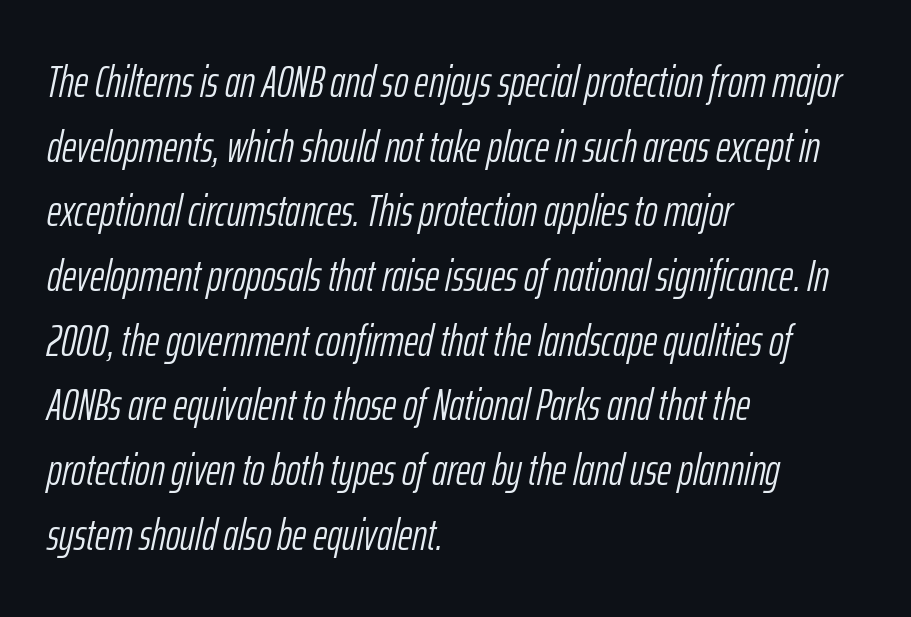
{"italic": "yes", "lean": "right", "slant_degrees": 12, "bold": "no", "weight": "light", "width": "condensed", "stroke_contrast": "low", "x_height": "medium", "monospaced": "no", "underline": "no", "align": "left", "line_spacing": "normal", "line_spacing_ratio": 1.47, "letter_spacing": "normal", "letter_spacing_em": 0.0, "glyph_px": 44}
